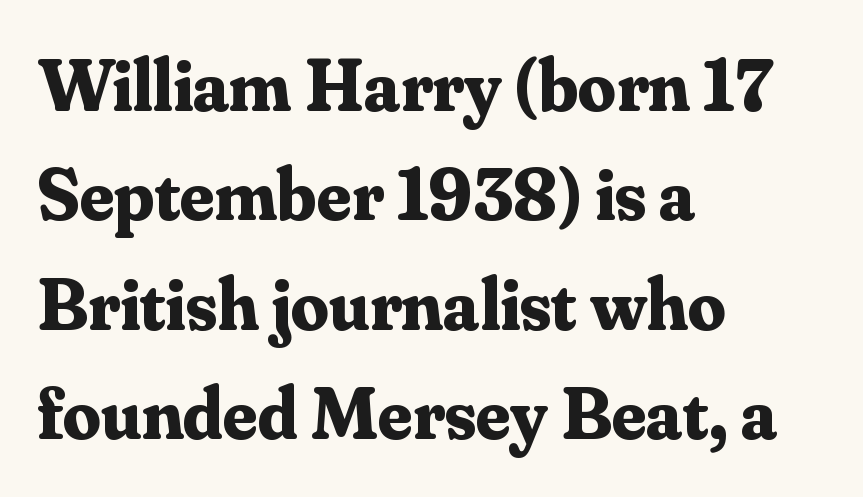
Is the block centered? No — it sits flush against the left margin. The rendering uses a moderate line-height, typical for paragraphs. What kind of face is this? One with serifs. Descenders hang freely into open space.
